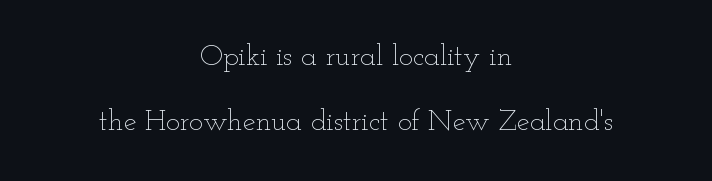
{"italic": "no", "bold": "no", "weight": "thin", "width": "wide", "stroke_contrast": "low", "x_height": "small", "monospaced": "no", "underline": "no", "align": "center", "line_spacing": "loose", "line_spacing_ratio": 2.24, "letter_spacing": "normal", "letter_spacing_em": 0.0, "glyph_px": 29}
